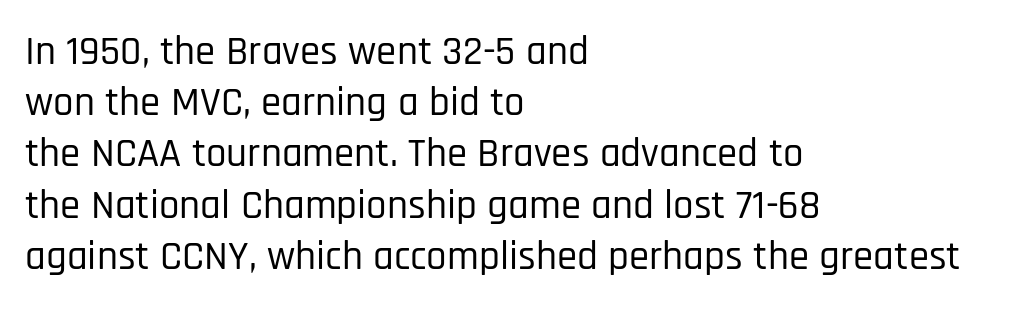
Spacing between characters is what you'd get straight out of the box. Typographically, this falls in the sans-serif category. The designer left line spacing at the default. The passage shown is typed in a proportional face where columns would drift. When letters stand straight like this, we call the style roman or upright.
